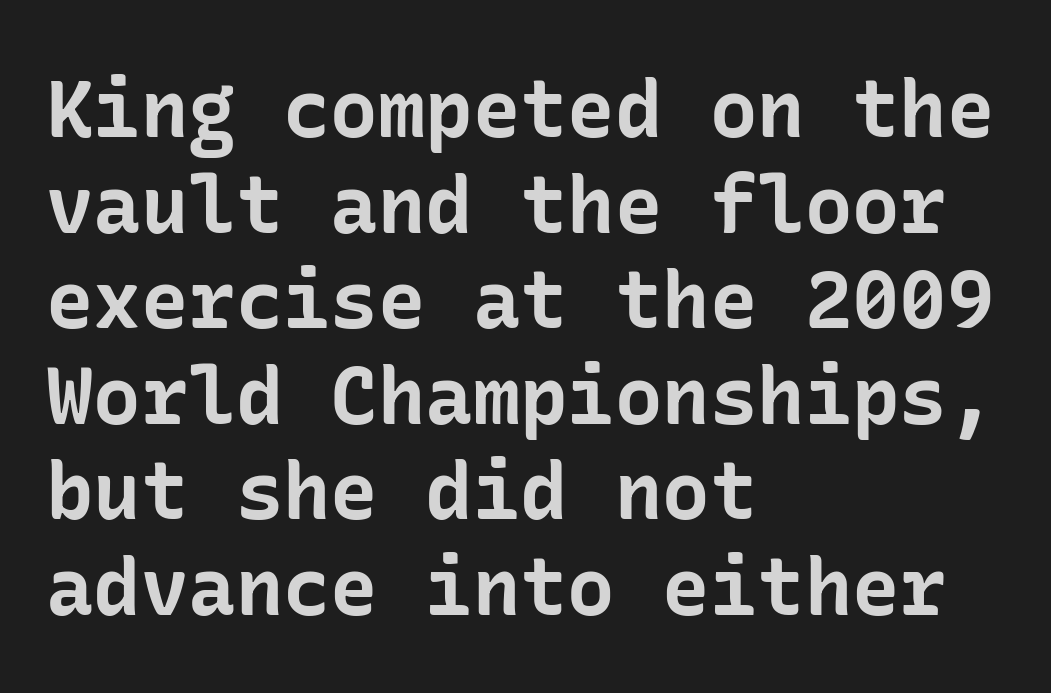
The image shows 79 px bold sans-serif type, upright; set left-aligned, line spacing 1.21x, normal letter spacing, not underlined; low stroke contrast and a medium x-height.
